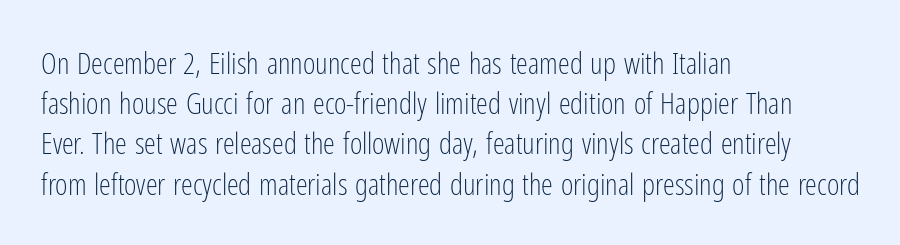
{"serif": "no", "italic": "no", "bold": "no", "weight": "light", "width": "condensed", "stroke_contrast": "low", "x_height": "medium", "monospaced": "no", "underline": "no", "align": "left", "line_spacing": "normal", "line_spacing_ratio": 1.34, "letter_spacing": "normal", "letter_spacing_em": 0.0, "glyph_px": 30}
